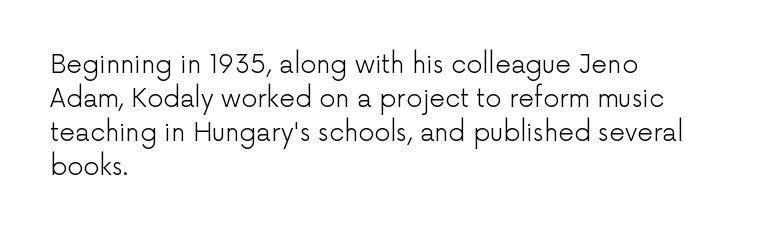
Q: Is the text bold? A: No.
Q: Is the text italic (slanted)? A: No, it is upright.
Q: Is the text underlined? A: No.
Q: How is the paragraph aligned? A: Left-aligned.
Q: Is the spacing between letters normal or unusually wide? A: Normal.
Q: Is the spacing between lines tight, normal or loose? A: Normal.
